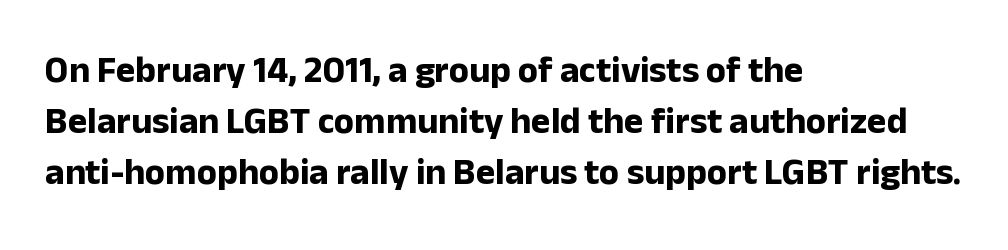
{"serif": "no", "italic": "no", "bold": "yes", "weight": "bold", "width": "normal", "stroke_contrast": "low", "x_height": "medium", "monospaced": "no", "underline": "no", "align": "left", "line_spacing": "normal", "line_spacing_ratio": 1.38, "letter_spacing": "normal", "letter_spacing_em": 0.0, "glyph_px": 37}
